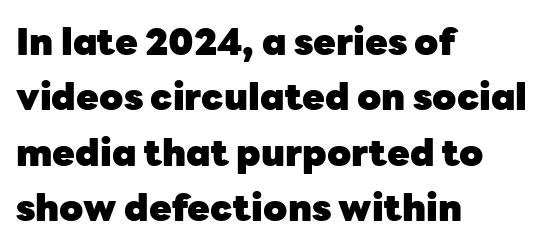
Q: Is the text bold? A: Yes.
Q: Is the text italic (slanted)? A: No, it is upright.
Q: Is the typeface a serif or a sans-serif typeface? A: Sans-serif.
Q: Is the text underlined? A: No.
Q: How is the paragraph aligned? A: Left-aligned.
Q: Is the spacing between letters normal or unusually wide? A: Normal.
Q: Is the spacing between lines tight, normal or loose? A: Normal.
Q: Width (condensed, normal, or wide)? A: Normal.
Q: Stroke contrast? A: Low.
Q: x-height? A: Medium.
Q: Monospaced? A: No.
